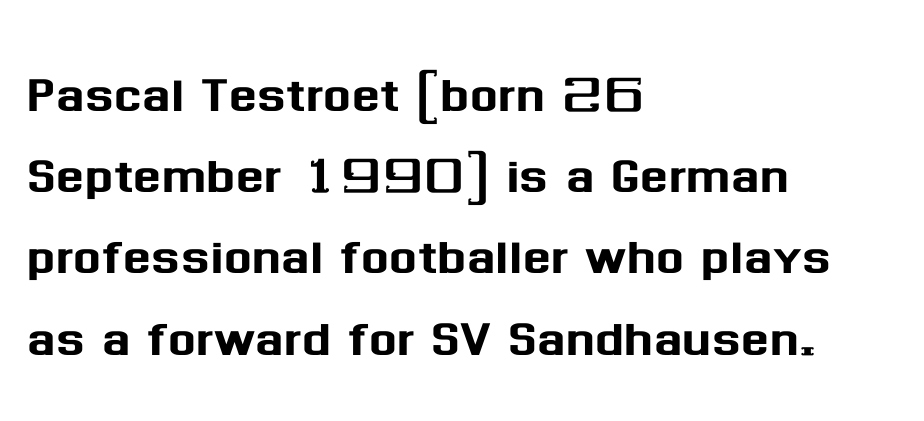
Notice how the passage keeps a crisp vertical edge on the left only. Standard letterfit; no display-style spreading of the glyphs. Upright lettering throughout. Descender tails drop into unmarked territory. Think of a printed novel: that variable character pitch is what you see here. The designer went with a sans here, leaving each stem footless.
